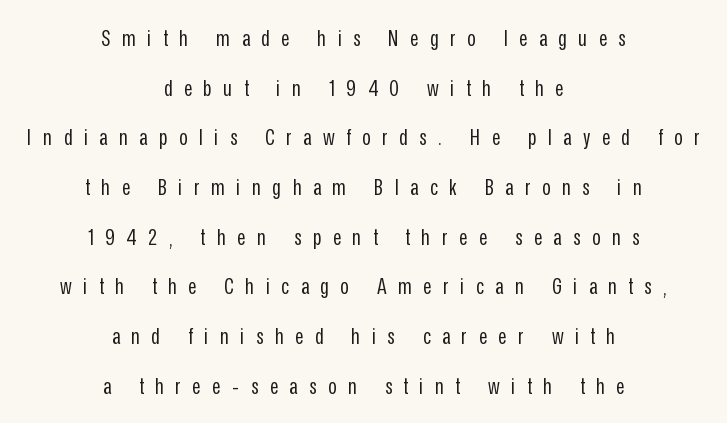
{"italic": "no", "bold": "no", "underline": "no", "align": "center", "line_spacing": "loose", "line_spacing_ratio": 2.16, "letter_spacing": "wide", "letter_spacing_em": 0.5, "glyph_px": 23}
